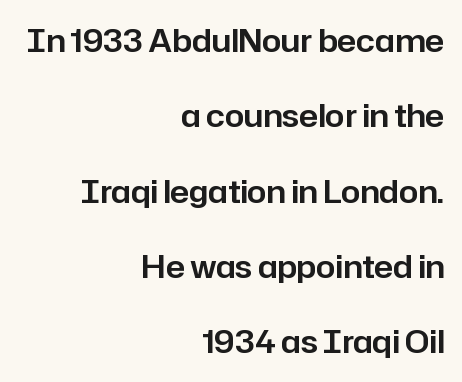
Q: Is the text italic (slanted)? A: No, it is upright.
Q: Is the typeface a serif or a sans-serif typeface? A: Sans-serif.
Q: Is the text underlined? A: No.
Q: How is the paragraph aligned? A: Right-aligned.
Q: Is the spacing between letters normal or unusually wide? A: Normal.
Q: Is the spacing between lines tight, normal or loose? A: Loose.
Q: Width (condensed, normal, or wide)? A: Normal.
Q: Stroke contrast? A: Low.
Q: x-height? A: Medium.
Q: Monospaced? A: No.
